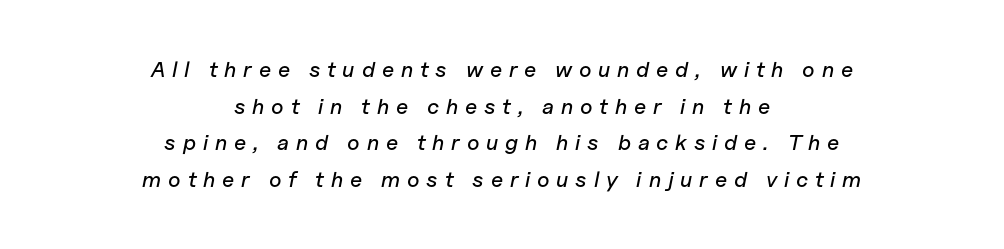
The image shows 22 px text type, italic (leaning right); set centered, normal line spacing (1.67x), unusually wide letter spacing (+0.31 em), not underlined.
